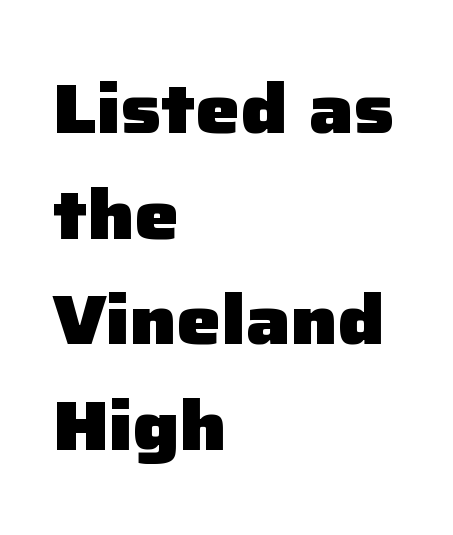
Compared with an ordinary text face, these strokes are far heavier — a full bold. Descenders hang freely into open space. The characters display no serif detailing; their extremities are plain. Characters remain perfectly vertical along every line. Tracking here is standard; glyphs follow each other at the usual distance.
